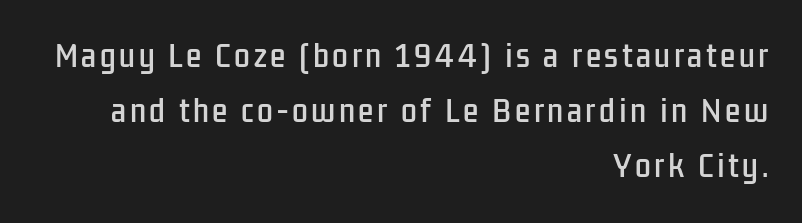
Looks like regular typesetting: each glyph gets only the width it needs. The foot of each line stays bare and open. Leading: increased. Short and long lines alike share a common ending point at right.
